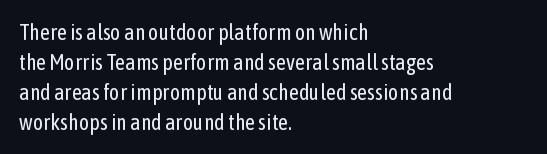
Reading down the column, the eye jumps a familiar distance to each next line. Left-aligned paragraph, ragged on the right. Check under the words: just untouched page. Nope, not italic — everything's standing straight.
